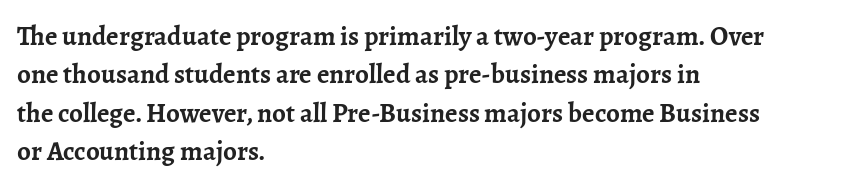
Glyph-to-glyph distance matches everyday printed text. Notice how thick the strokes are: this is what a full bold looks like. A normal amount of white space separates one row of letters from the next. Only glyphs here, with clear space below each row. Vertical strokes here are truly vertical.
